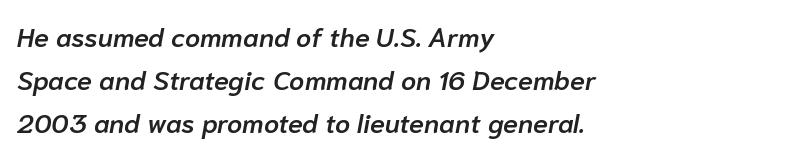
The image shows 27 px text type, italic (leaning right); set left-aligned, normal line spacing (1.59x), normal letter spacing, not underlined.
